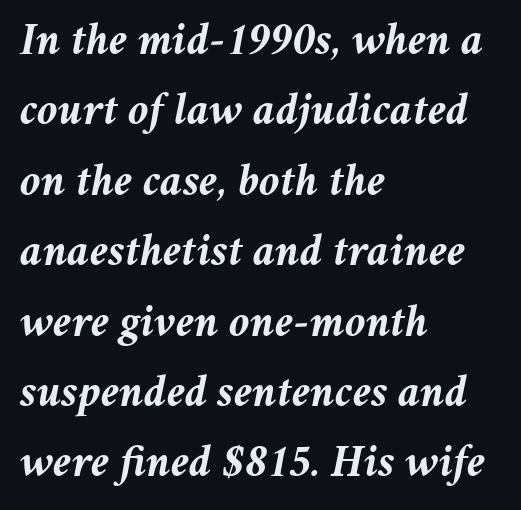
Q: Is the text bold? A: Yes.
Q: Is the text italic (slanted)? A: Yes, it leans right by about 11 degrees.
Q: Is the text underlined? A: No.
Q: How is the paragraph aligned? A: Left-aligned.
Q: Is the spacing between letters normal or unusually wide? A: Normal.
Q: Is the spacing between lines tight, normal or loose? A: Normal.
Q: Width (condensed, normal, or wide)? A: Normal.
Q: Stroke contrast? A: Medium.
Q: x-height? A: Medium.
Q: Monospaced? A: No.
